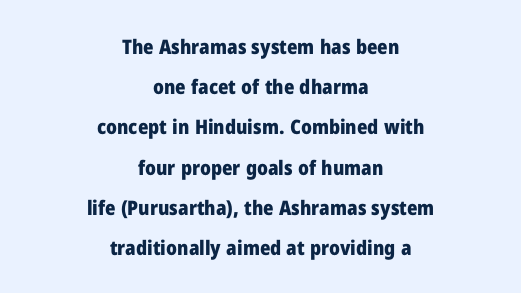
This rendering features lettering with no underline. This rendering uses center alignment, leaving both contours irregular but symmetric. Heavy-handed strokes throughout: this text is bold. Spacing between characters is what you'd get straight out of the box. Airy leading. Nope, not italic — everything's standing straight.
